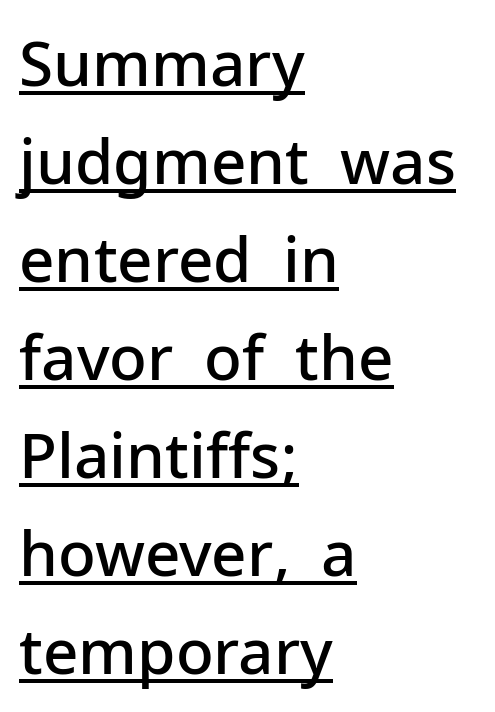
Horizontal alignment here is leftward, the default for most running prose. The glyphs are accompanied by a horizontal stroke just below them. Typographic density is moderately raised because the face is semibold. Think of a printed novel: that variable character pitch is what you see here. Posture: vertical.
